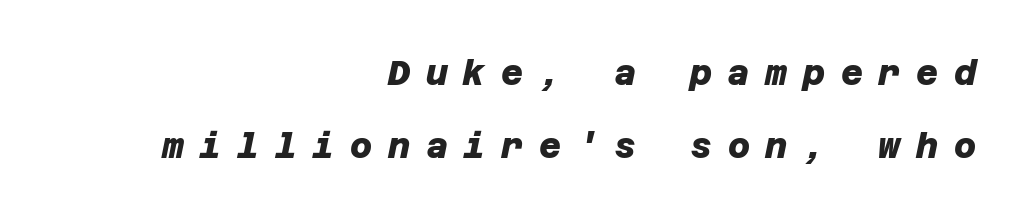
Q: Is the text bold? A: Yes.
Q: Is the typeface a serif or a sans-serif typeface? A: Sans-serif.
Q: Is the text underlined? A: No.
Q: How is the paragraph aligned? A: Right-aligned.
Q: Is the spacing between letters normal or unusually wide? A: Unusually wide.
Q: Is the spacing between lines tight, normal or loose? A: Loose.
Q: Width (condensed, normal, or wide)? A: Normal.
Q: Stroke contrast? A: Low.
Q: x-height? A: Large.
